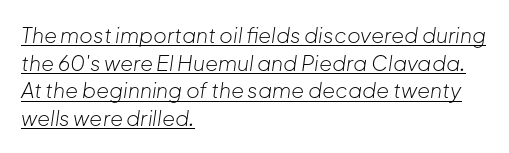
The text carries the slant typical of an italic or oblique font. Students, observe the line beneath the letters — that is underlining. The gaps between neighbouring characters are ordinary and unremarkable. Each new line begins a customary step beneath the previous one.
